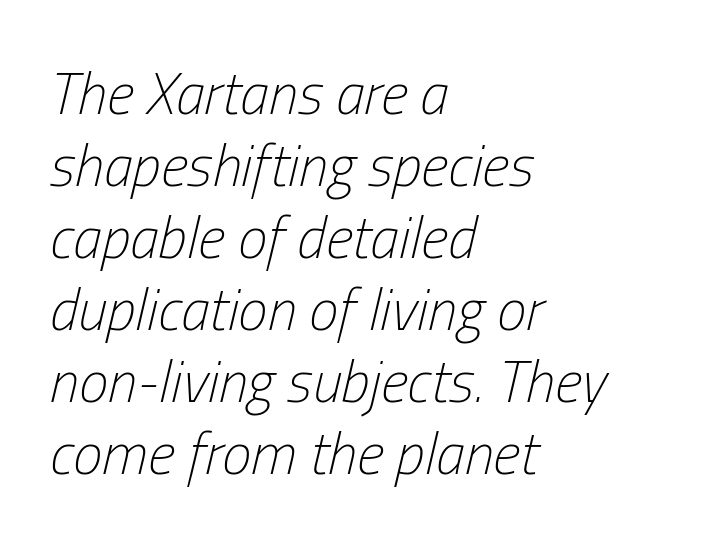
Q: Is the text bold? A: No.
Q: Is the text italic (slanted)? A: Yes, it leans right by about 13 degrees.
Q: Is the text underlined? A: No.
Q: How is the paragraph aligned? A: Left-aligned.
Q: Is the spacing between letters normal or unusually wide? A: Normal.
Q: Width (condensed, normal, or wide)? A: Condensed.
Q: Stroke contrast? A: Low.
Q: x-height? A: Medium.
Q: Monospaced? A: No.
